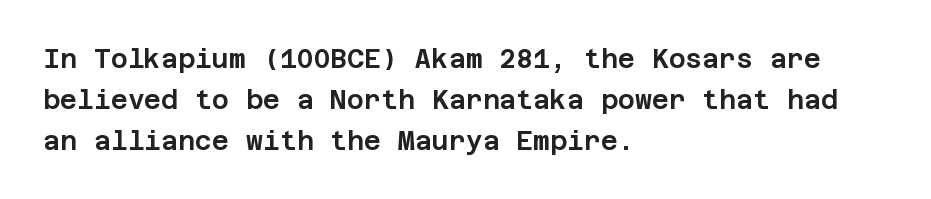
{"italic": "no", "underline": "no", "align": "left", "line_spacing": "normal", "line_spacing_ratio": 1.57, "letter_spacing": "normal", "letter_spacing_em": 0.0, "glyph_px": 26}
